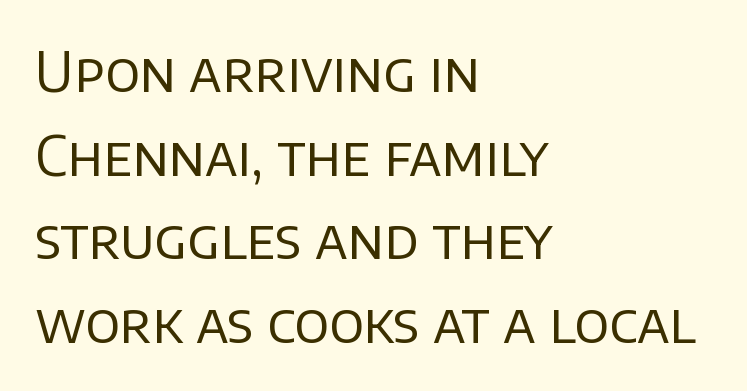
Observe the absence of serifs on each vertical stroke in this sample. The leading is moderate, giving the passage an even texture. The letterforms sit at book weight or below. Is this a fixed-width face? No — the glyphs have proportional, varying widths. Just letters on the line, the space beneath them empty.
